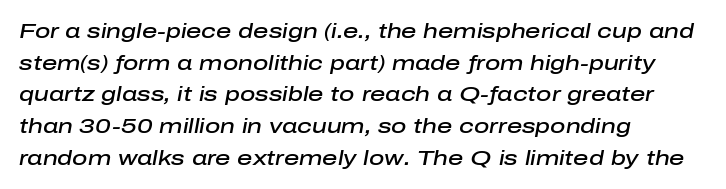
Q: Is the text bold? A: Semi-bold.
Q: Is the text italic (slanted)? A: Yes, it leans right by about 10 degrees.
Q: Is the text underlined? A: No.
Q: How is the paragraph aligned? A: Left-aligned.
Q: Is the spacing between letters normal or unusually wide? A: Normal.
Q: Is the spacing between lines tight, normal or loose? A: Normal.
